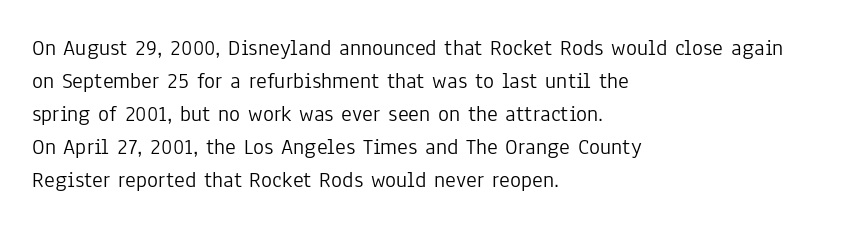
{"italic": "no", "bold": "no", "underline": "no", "align": "left", "line_spacing": "normal", "line_spacing_ratio": 1.44, "letter_spacing": "normal", "letter_spacing_em": 0.0, "glyph_px": 23}
